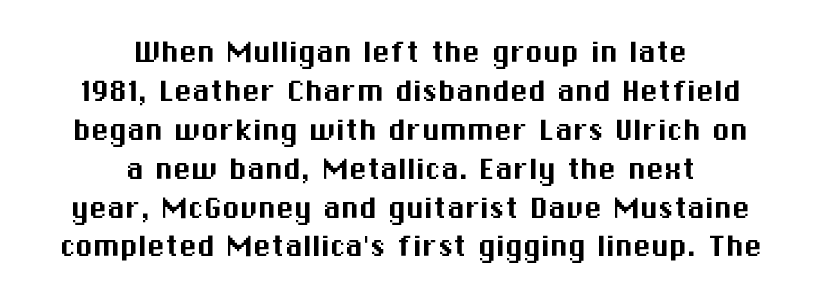
The image shows 36 px sans-serif type, upright; set centered, tight line spacing (1.08x), normal letter spacing, not underlined; medium stroke contrast and a medium x-height.
